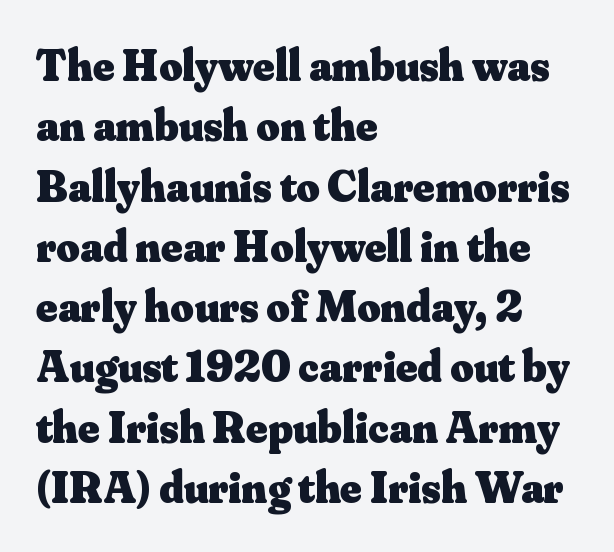
{"serif": "yes", "italic": "no", "bold": "yes", "weight": "heavy", "width": "normal", "stroke_contrast": "medium", "x_height": "small", "monospaced": "no", "underline": "no", "align": "left", "line_spacing": "normal", "line_spacing_ratio": 1.34, "letter_spacing": "normal", "letter_spacing_em": 0.0, "glyph_px": 45}
